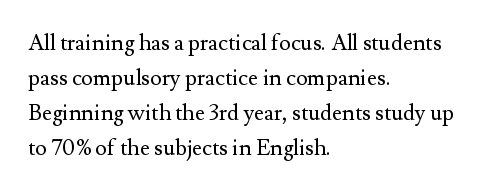
Q: Is the text bold? A: No.
Q: Is the text italic (slanted)? A: No, it is upright.
Q: Is the text underlined? A: No.
Q: How is the paragraph aligned? A: Left-aligned.
Q: Is the spacing between letters normal or unusually wide? A: Normal.
Q: Is the spacing between lines tight, normal or loose? A: Normal.
